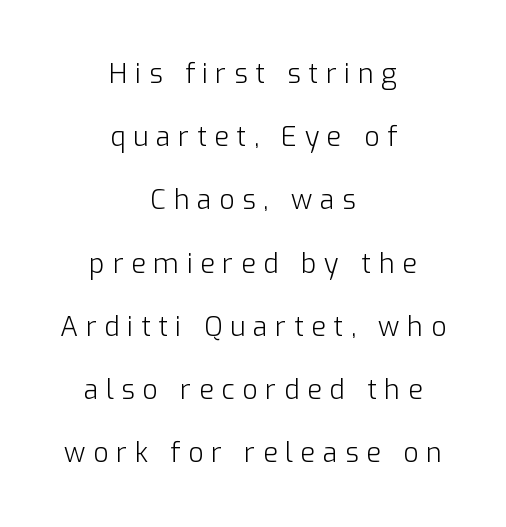
Q: Is the text bold? A: No.
Q: Is the text italic (slanted)? A: No, it is upright.
Q: Is the text underlined? A: No.
Q: How is the paragraph aligned? A: Centered.
Q: Is the spacing between letters normal or unusually wide? A: Unusually wide.
Q: Is the spacing between lines tight, normal or loose? A: Loose.
